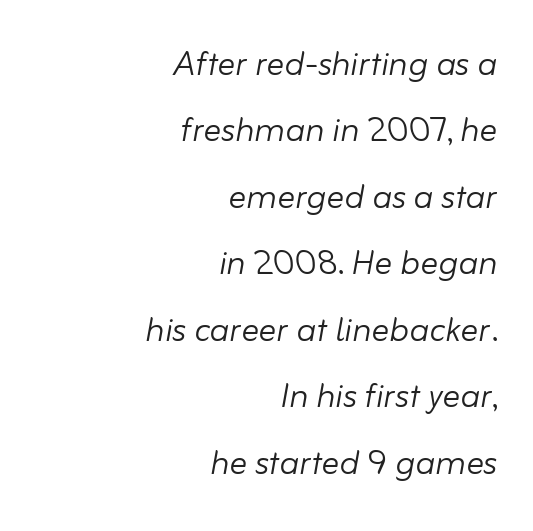
The image shows 44 px light type, italic (leaning right); set right-aligned, normal line spacing (1.51x), normal letter spacing, not underlined; low stroke contrast and a small x-height.
